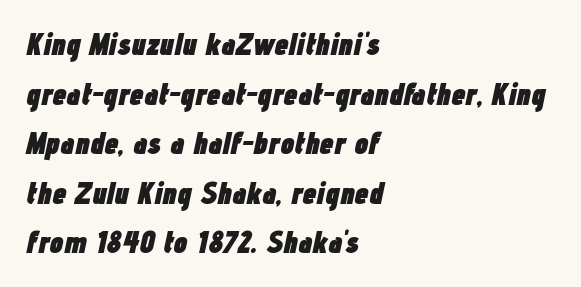
The image shows 31 px heavy, condensed type, italic (leaning right); set left-aligned, normal line spacing (1.6x), normal letter spacing, not underlined; low stroke contrast and a medium x-height.
